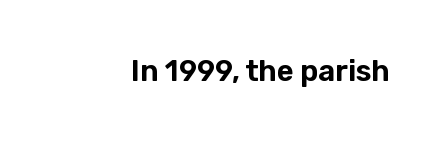
The letterforms sit shoulder to shoulder at normal distance. Vertical strokes here are truly vertical. Proportional: the letters do not fall into vertical columns. The specimen omits any rule beneath the text block's lines. Typographically, this falls in the sans-serif category.
